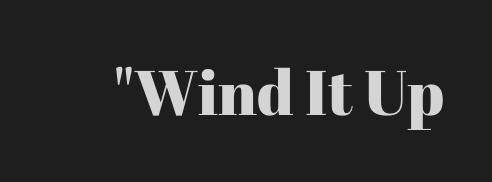
{"serif": "yes", "italic": "no", "width": "normal", "stroke_contrast": "high", "x_height": "medium", "monospaced": "no", "underline": "no", "letter_spacing": "normal", "letter_spacing_em": 0.0, "glyph_px": 63}
